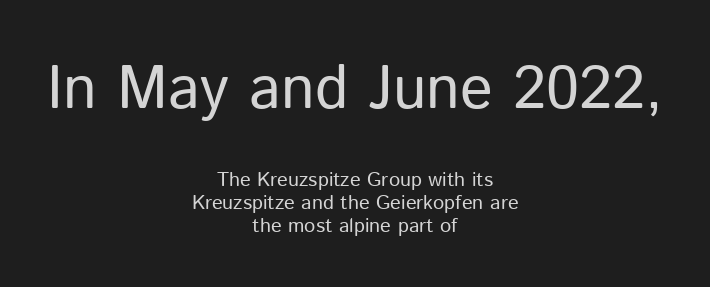
Q: Is the text bold? A: No.
Q: Is the text italic (slanted)? A: No, it is upright.
Q: Is the typeface a serif or a sans-serif typeface? A: Sans-serif.
Q: Is the text underlined? A: No.
Q: How is the paragraph aligned? A: Centered.
Q: Is the spacing between letters normal or unusually wide? A: Normal.
Q: Is the spacing between lines tight, normal or loose? A: Tight.
Q: Which block of text is set in a larger size, the first (top) or the second (bottom)? A: The first (top) one.
Q: Width (condensed, normal, or wide)? A: Normal.
Q: Stroke contrast? A: Low.
Q: x-height? A: Medium.
Q: Monospaced? A: No.
